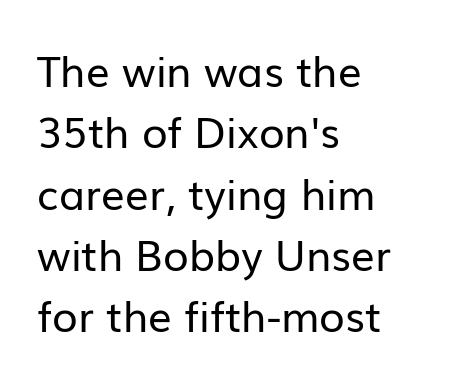
Q: Is the text bold? A: No.
Q: Is the text italic (slanted)? A: No, it is upright.
Q: Is the typeface a serif or a sans-serif typeface? A: Sans-serif.
Q: Is the text underlined? A: No.
Q: How is the paragraph aligned? A: Left-aligned.
Q: Is the spacing between letters normal or unusually wide? A: Normal.
Q: Is the spacing between lines tight, normal or loose? A: Normal.
Q: Width (condensed, normal, or wide)? A: Normal.
Q: Stroke contrast? A: Low.
Q: x-height? A: Medium.
Q: Monospaced? A: No.
